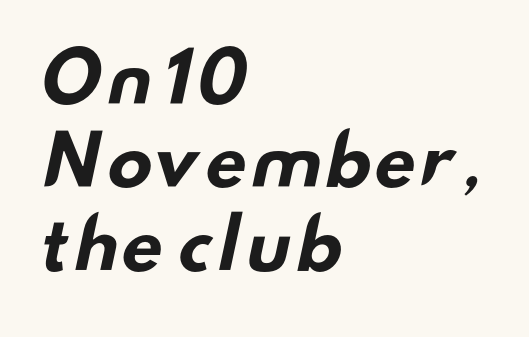
Q: Is the text bold? A: Yes.
Q: Is the typeface a serif or a sans-serif typeface? A: Sans-serif.
Q: Is the text underlined? A: No.
Q: How is the paragraph aligned? A: Left-aligned.
Q: Is the spacing between letters normal or unusually wide? A: Normal.
Q: Width (condensed, normal, or wide)? A: Wide.
Q: Stroke contrast? A: Low.
Q: x-height? A: Small.
Q: Monospaced? A: No.
